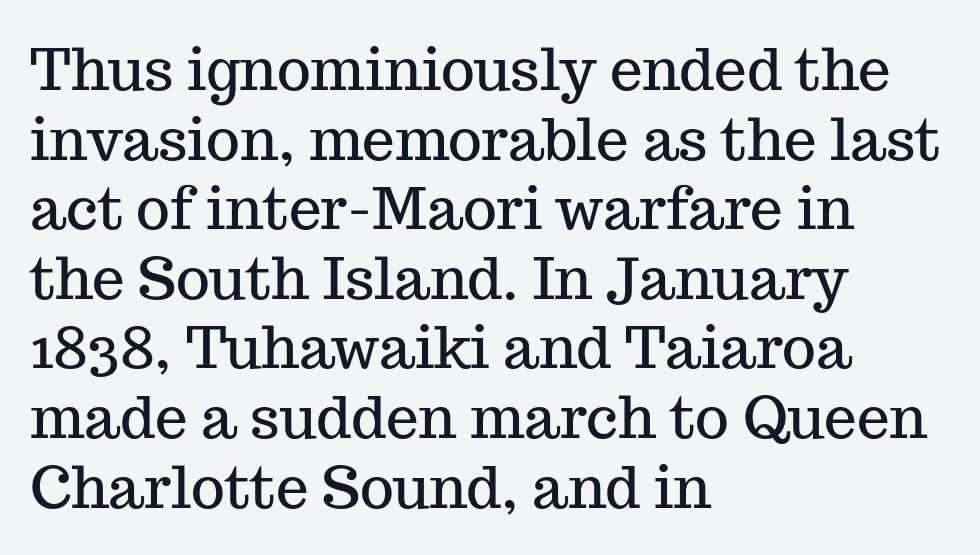
The image shows 58 px serif type, upright; set left-aligned, line spacing 1.2x, normal letter spacing, not underlined; medium stroke contrast and a medium x-height.
